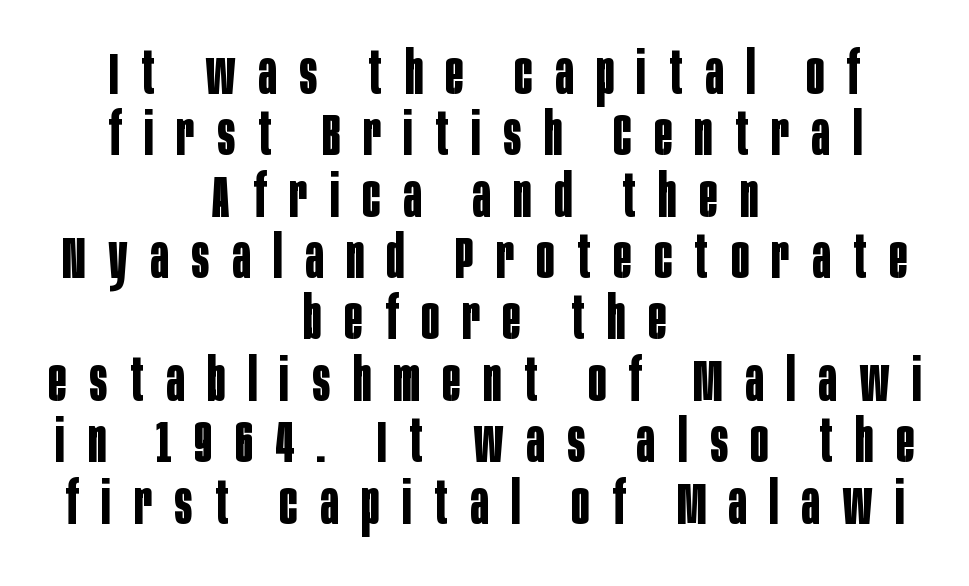
Q: Is the text bold? A: Yes.
Q: Is the text italic (slanted)? A: No, it is upright.
Q: Is the typeface a serif or a sans-serif typeface? A: Sans-serif.
Q: Is the text underlined? A: No.
Q: How is the paragraph aligned? A: Centered.
Q: Is the spacing between letters normal or unusually wide? A: Unusually wide.
Q: Is the spacing between lines tight, normal or loose? A: Tight.
Q: Width (condensed, normal, or wide)? A: Condensed.
Q: Stroke contrast? A: Low.
Q: x-height? A: Large.
Q: Monospaced? A: No.
